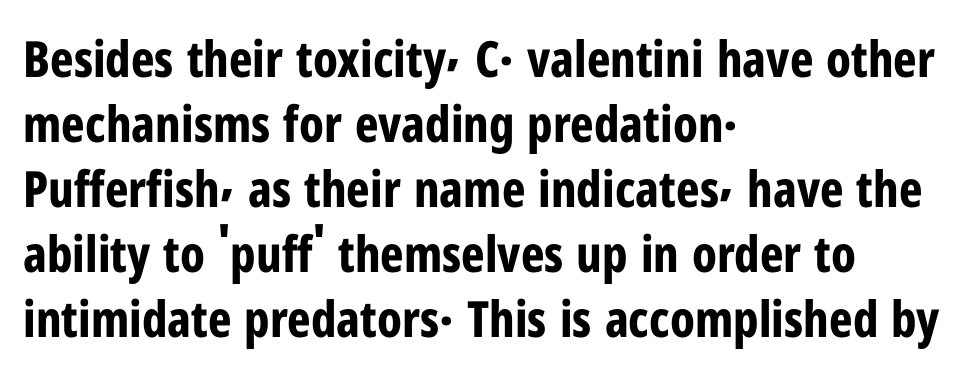
Upright lettering throughout. The horizontal fit of the characters is conventional and even. A classic flush-left, rag-right setting is used for this passage. Nobody drew a line under any word here.
